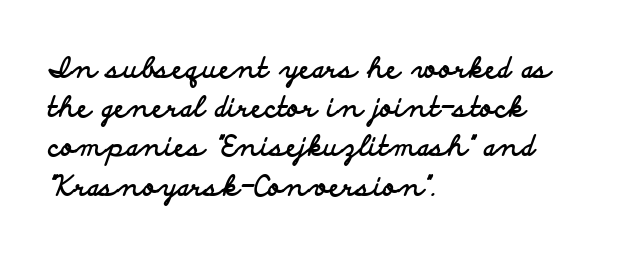
Look at the stroke-to-counter ratio: heavy, a bold. A typesetter would call this leading conventional body-copy spacing. Here the designer chose a conventional face with non-uniform glyph widths.
